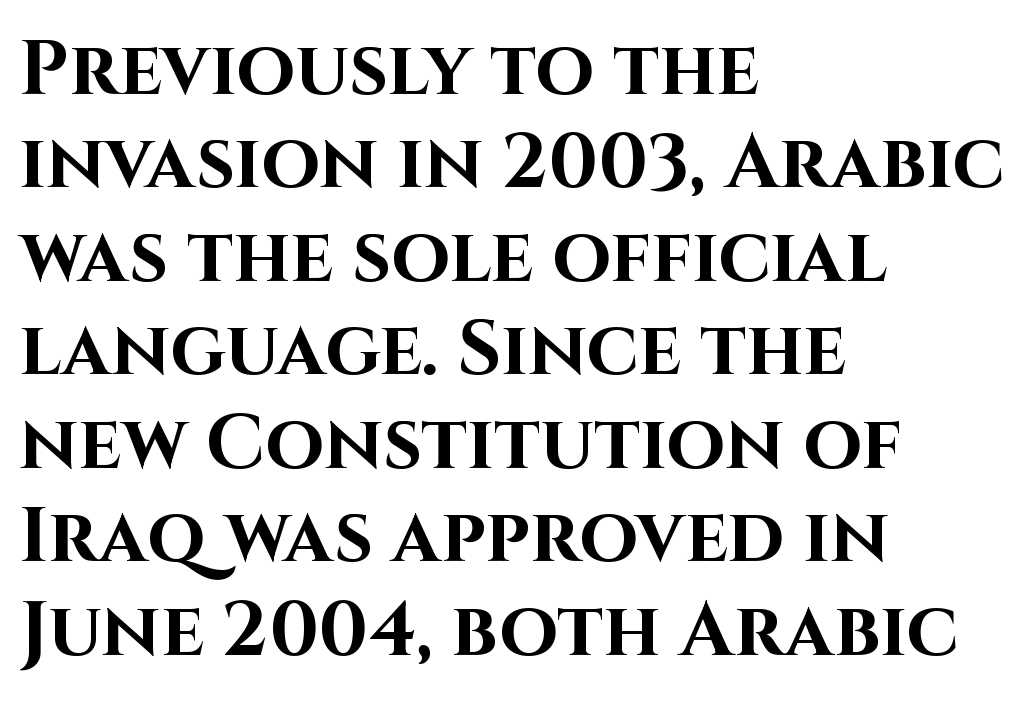
The image shows 76 px bold sans-serif type, upright; set left-aligned, line spacing 1.23x, normal letter spacing, not underlined; high stroke contrast and a large x-height.
